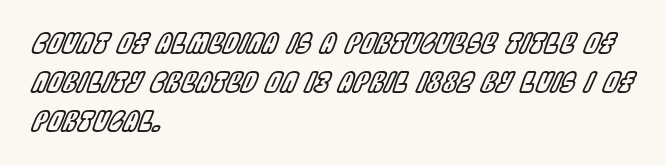
Q: Is the text italic (slanted)? A: Yes, it leans right by about 22 degrees.
Q: Is the text underlined? A: No.
Q: How is the paragraph aligned? A: Left-aligned.
Q: Is the spacing between letters normal or unusually wide? A: Normal.
Q: Is the spacing between lines tight, normal or loose? A: Normal.
